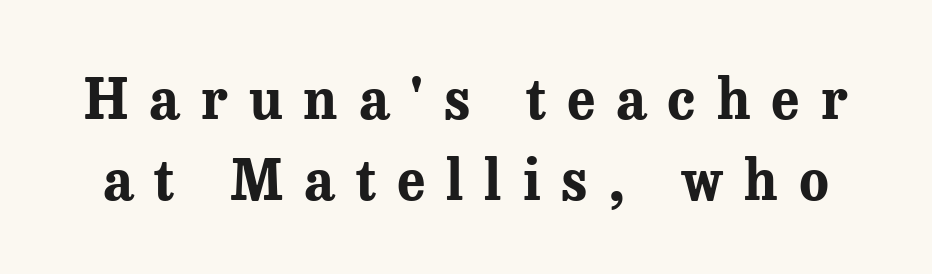
Q: Is the text bold? A: Yes.
Q: Is the text italic (slanted)? A: No, it is upright.
Q: Is the typeface a serif or a sans-serif typeface? A: Serif.
Q: Is the text underlined? A: No.
Q: Is the spacing between letters normal or unusually wide? A: Unusually wide.
Q: Is the spacing between lines tight, normal or loose? A: Normal.
Q: Width (condensed, normal, or wide)? A: Normal.
Q: Stroke contrast? A: Medium.
Q: x-height? A: Medium.
Q: Monospaced? A: No.
